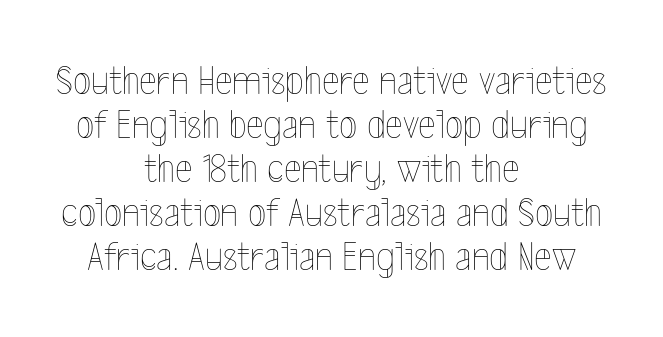
The image shows 42 px thin, condensed type, upright; set centered, tight line spacing (1.05x), normal letter spacing, not underlined; a medium x-height.
